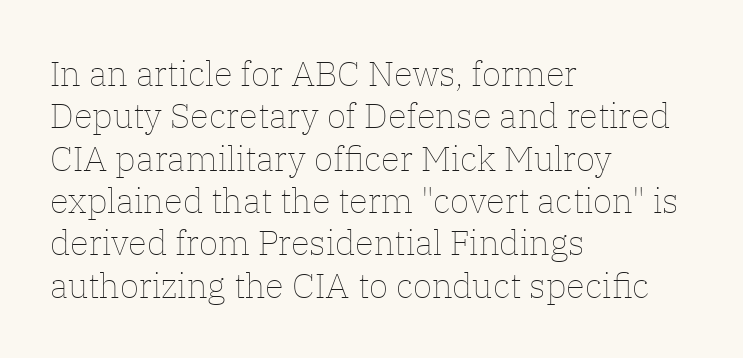
Q: Is the text bold? A: No.
Q: Is the text italic (slanted)? A: No, it is upright.
Q: Is the text underlined? A: No.
Q: How is the paragraph aligned? A: Left-aligned.
Q: Is the spacing between letters normal or unusually wide? A: Normal.
Q: Width (condensed, normal, or wide)? A: Normal.
Q: Stroke contrast? A: Low.
Q: x-height? A: Medium.
Q: Monospaced? A: No.
